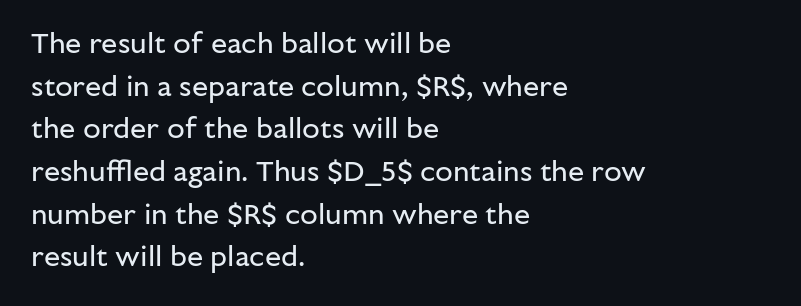
Q: Is the text bold? A: No.
Q: Is the text italic (slanted)? A: No, it is upright.
Q: Is the typeface a serif or a sans-serif typeface? A: Sans-serif.
Q: Is the text underlined? A: No.
Q: How is the paragraph aligned? A: Left-aligned.
Q: Is the spacing between letters normal or unusually wide? A: Normal.
Q: Is the spacing between lines tight, normal or loose? A: Normal.
Q: Width (condensed, normal, or wide)? A: Normal.
Q: Stroke contrast? A: Low.
Q: x-height? A: Medium.
Q: Monospaced? A: No.
